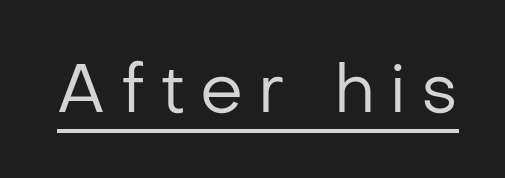
{"serif": "no", "italic": "no", "bold": "no", "weight": "regular", "width": "normal", "stroke_contrast": "low", "x_height": "medium", "monospaced": "no", "underline": "yes", "letter_spacing": "wide", "letter_spacing_em": 0.21, "glyph_px": 68}
